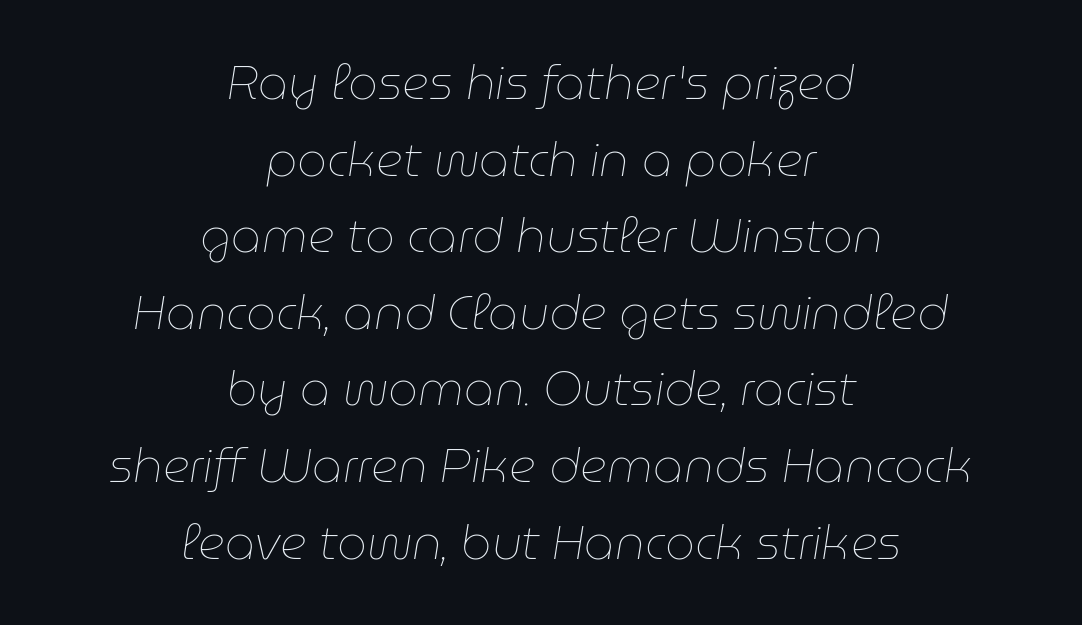
The passage is arranged like a title page — every line centered. The passage shown is not underscored anywhere. You could call the tracking neutral — neither tight nor loose. Think of a printed novel: that variable character pitch is what you see here.
